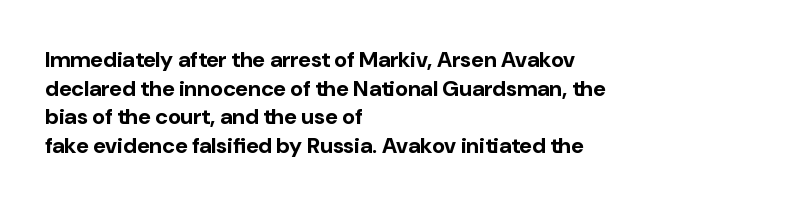
The image shows 22 px bold type, upright; set left-aligned, normal line spacing (1.3x), normal letter spacing, not underlined.
